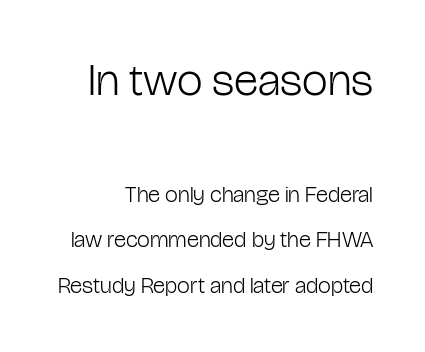
Q: Is the text bold? A: No.
Q: Is the text italic (slanted)? A: No, it is upright.
Q: Is the typeface a serif or a sans-serif typeface? A: Sans-serif.
Q: Is the text underlined? A: No.
Q: Is the spacing between letters normal or unusually wide? A: Normal.
Q: Is the spacing between lines tight, normal or loose? A: Loose.
Q: Which block of text is set in a larger size, the first (top) or the second (bottom)? A: The first (top) one.
Q: Width (condensed, normal, or wide)? A: Condensed.
Q: Stroke contrast? A: Low.
Q: x-height? A: Medium.
Q: Monospaced? A: No.
